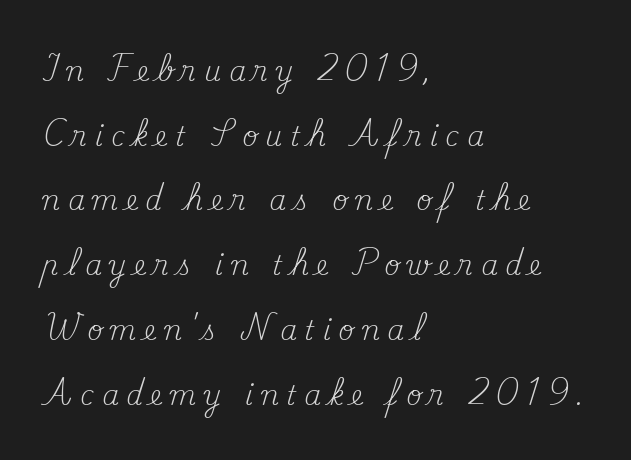
Q: Is the text bold? A: No.
Q: Is the text italic (slanted)? A: Yes.
Q: Is the text underlined? A: No.
Q: How is the paragraph aligned? A: Left-aligned.
Q: Is the spacing between letters normal or unusually wide? A: Unusually wide.
Q: Is the spacing between lines tight, normal or loose? A: Loose.
